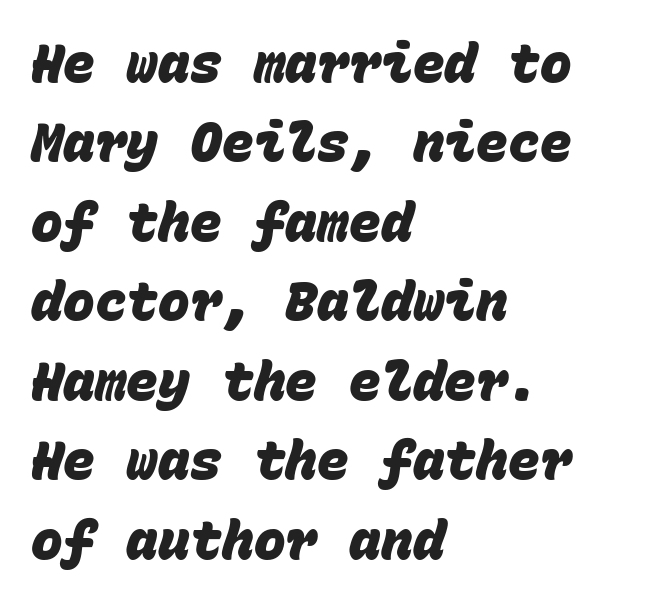
The area under the type is left untouched. Visually the block forms a straight wall on the left and a jagged coastline on the right. You can tell from the bare stems that sans-serif type was used. Horizontal bands of white between lines are of average thickness. Is this a fixed-width face? Yes — each glyph sits in an identical cell. The characters look thick and weighty, a clear bold.
